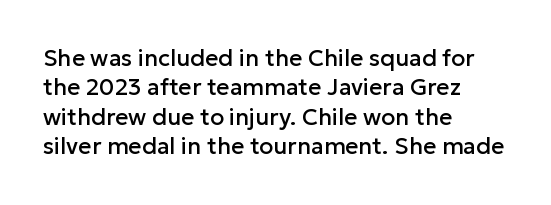
The image shows 23 px text type, upright; set left-aligned, normal line spacing (1.28x), normal letter spacing, not underlined.
